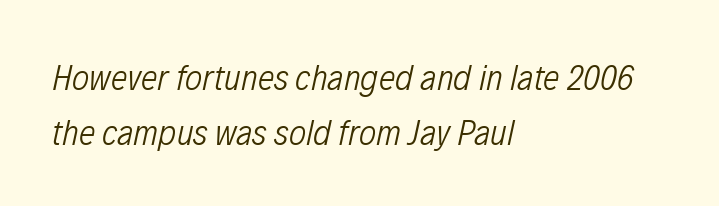
The image shows 37 px light, condensed type, italic (leaning right); set left-aligned, normal line spacing (1.49x), normal letter spacing, not underlined; low stroke contrast and a medium x-height.
